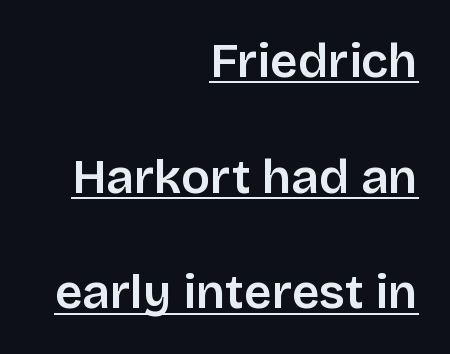
Q: Is the text bold? A: Semi-bold.
Q: Is the text italic (slanted)? A: No, it is upright.
Q: Is the typeface a serif or a sans-serif typeface? A: Sans-serif.
Q: Is the text underlined? A: Yes.
Q: How is the paragraph aligned? A: Right-aligned.
Q: Is the spacing between letters normal or unusually wide? A: Normal.
Q: Is the spacing between lines tight, normal or loose? A: Loose.
Q: Width (condensed, normal, or wide)? A: Normal.
Q: Stroke contrast? A: Low.
Q: x-height? A: Large.
Q: Monospaced? A: No.
